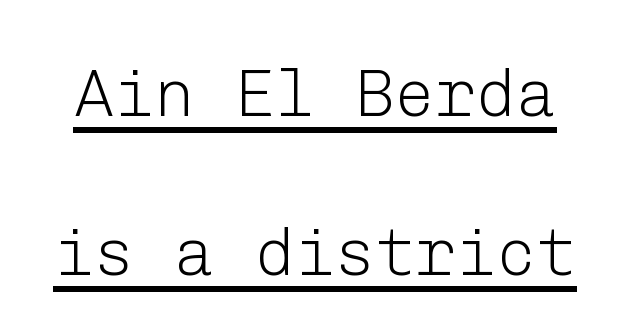
The horizontal fit of the characters is conventional and even. To sum up the face: it is a sans, with no serifs. Every word sits above its own underline. The characters are drawn with everyday or finer stroke widths.
